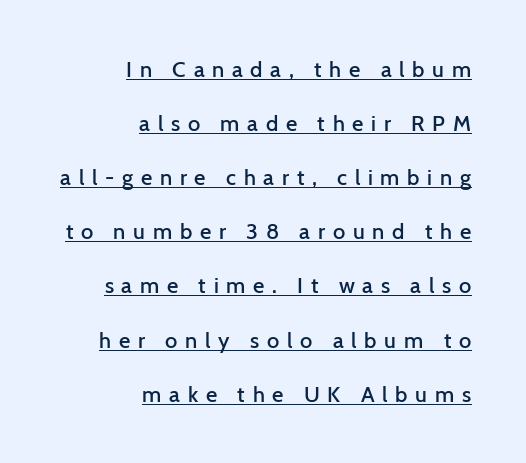
Q: Is the text bold? A: Semi-bold.
Q: Is the text italic (slanted)? A: No, it is upright.
Q: Is the text underlined? A: Yes.
Q: How is the paragraph aligned? A: Right-aligned.
Q: Is the spacing between letters normal or unusually wide? A: Unusually wide.
Q: Is the spacing between lines tight, normal or loose? A: Loose.
